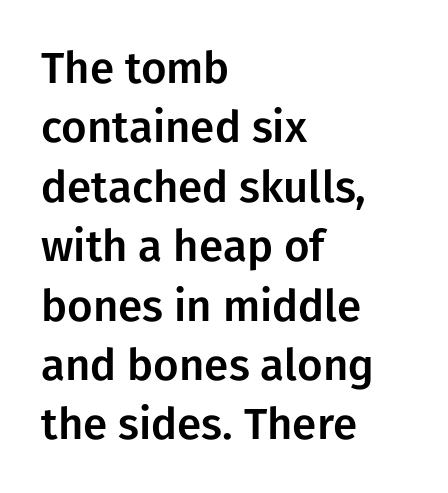
Default kerning and tracking; the words read as compact shapes. The characters display no serif detailing; their extremities are plain. Letters rest on an invisible, unmarked baseline. Line spacing here is normal.
